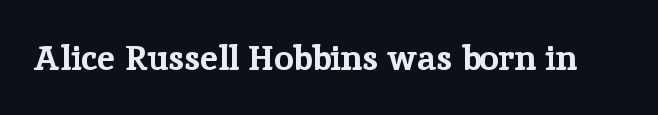
Font category for this specimen: serif. Short note: letters normally spaced. Underlining? Definitely not there. Is there any slant? The stems are plumb. Looks like regular typesetting: each glyph gets only the width it needs. Typographic density is high because the face is bold.
